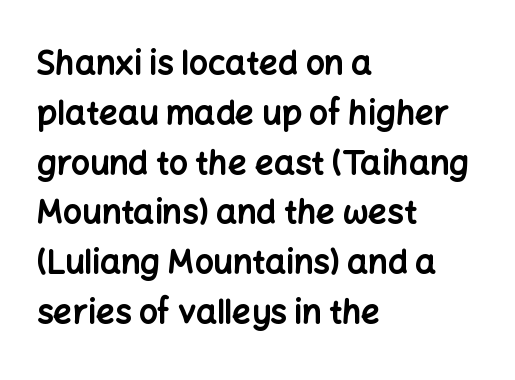
{"serif": "no", "italic": "no", "bold": "yes", "weight": "bold", "width": "normal", "stroke_contrast": "low", "x_height": "medium", "monospaced": "no", "underline": "no", "align": "left", "line_spacing": "normal", "line_spacing_ratio": 1.51, "letter_spacing": "normal", "letter_spacing_em": 0.0, "glyph_px": 33}
